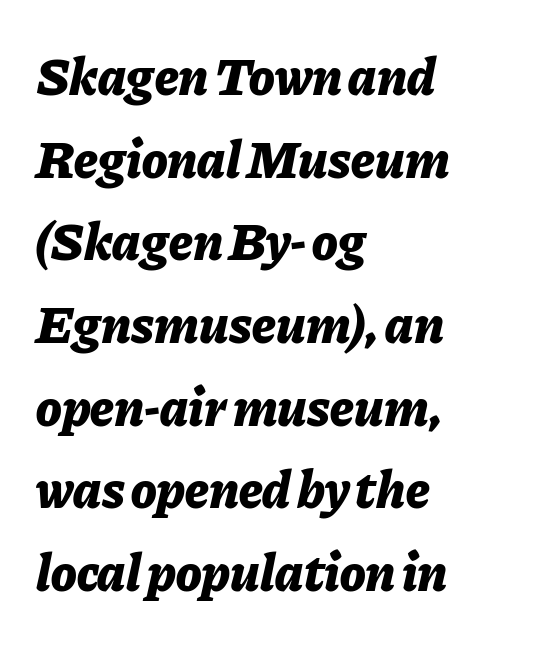
{"italic": "yes", "lean": "right", "slant_degrees": 11, "bold": "yes", "weight": "bold", "width": "normal", "stroke_contrast": "low", "x_height": "medium", "monospaced": "no", "underline": "no", "align": "left", "line_spacing": "normal", "line_spacing_ratio": 1.56, "letter_spacing": "normal", "letter_spacing_em": 0.0, "glyph_px": 53}
